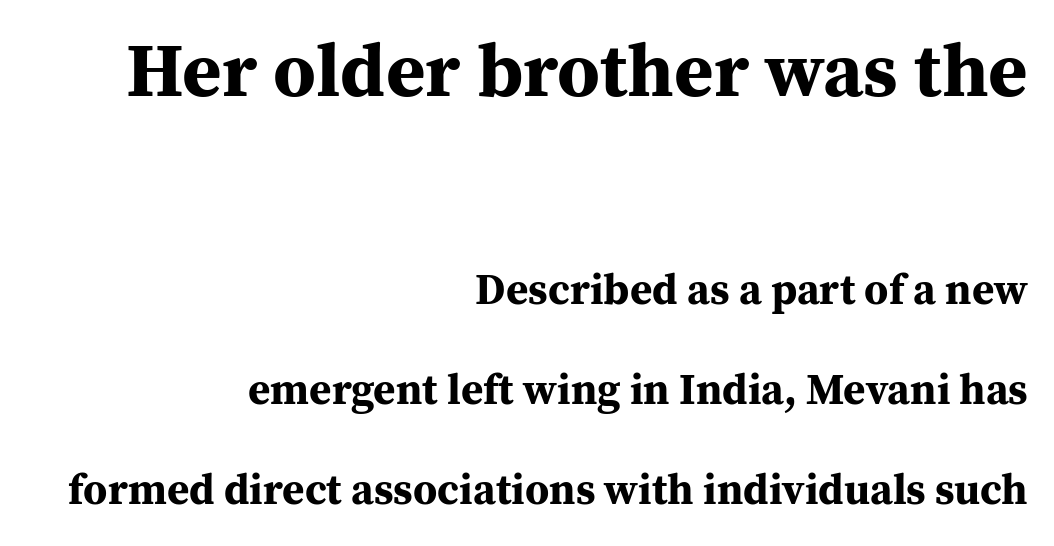
{"serif": "yes", "italic": "no", "bold": "yes", "weight": "bold", "width": "normal", "stroke_contrast": "medium", "x_height": "medium", "monospaced": "no", "underline": "no", "align": "right", "line_spacing": "loose", "line_spacing_ratio": 2.33, "letter_spacing": "normal", "letter_spacing_em": 0.0, "larger_block": "first", "size_ratio": 1.77, "glyph_px": 76}
